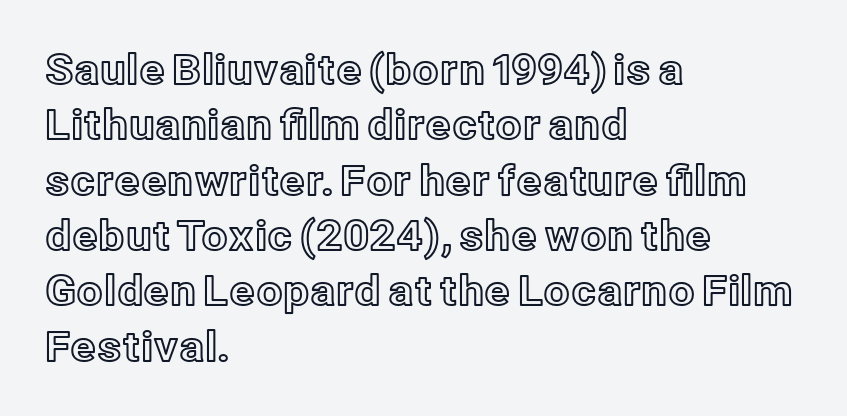
This sample uses plain, unmodified letter spacing. This sample is left-justified, so line endings fall wherever the words run out. The words here are not underlined. Character widths vary here, with narrow letters taking less room than wide ones. How would I describe the line gaps? Plain and ordinary. Posture: vertical.
